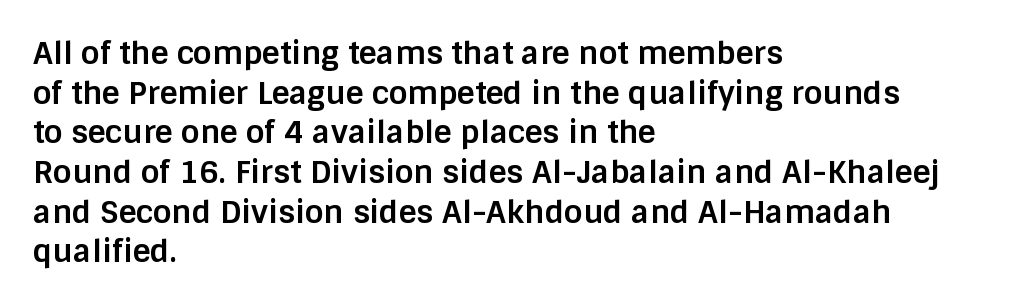
Notice how the stems are strictly vertical — no italics here. The space between consecutive lines is moderate. The designer went with a sans here, leaving each stem footless. Each letter keeps its own natural width here, so spacing adapts to shape. Strong, thick strokes mark this as bold type.
